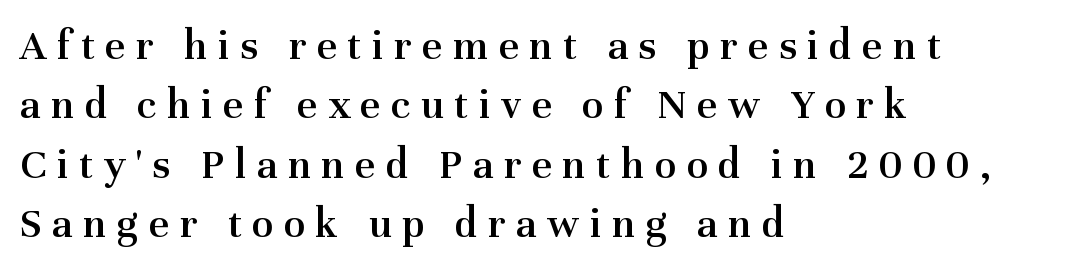
I'd describe the lettering as semibold — firm but not a full bold. A typesetter would call this proportional, since set widths differ per character. Lines of text with bare space underneath. A typesetter would label this face a serif. A typesetter would mark this as roman, not italic.
